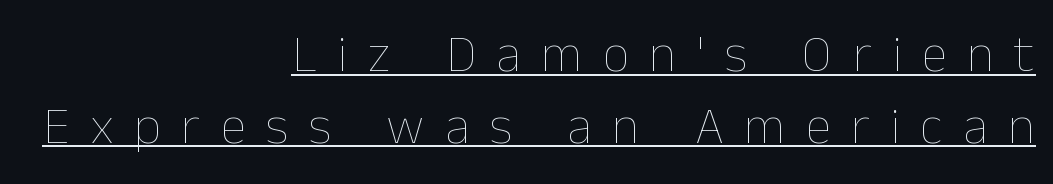
Q: Is the text bold? A: No.
Q: Is the text italic (slanted)? A: No, it is upright.
Q: Is the text underlined? A: Yes.
Q: How is the paragraph aligned? A: Right-aligned.
Q: Is the spacing between letters normal or unusually wide? A: Unusually wide.
Q: Is the spacing between lines tight, normal or loose? A: Normal.
Q: Width (condensed, normal, or wide)? A: Normal.
Q: Stroke contrast? A: Low.
Q: x-height? A: Medium.
Q: Monospaced? A: No.
